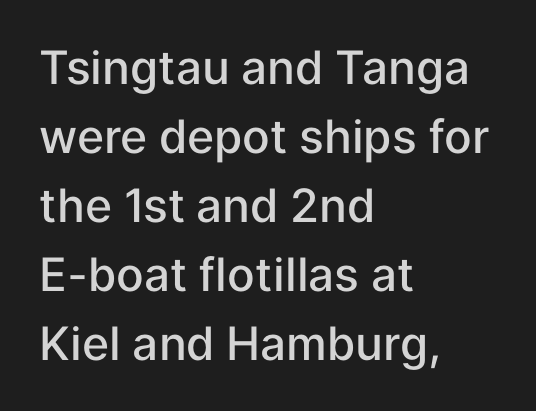
The image shows 46 px semibold sans-serif type, upright; set left-aligned, normal line spacing (1.5x), normal letter spacing, not underlined; low stroke contrast and a medium x-height.
